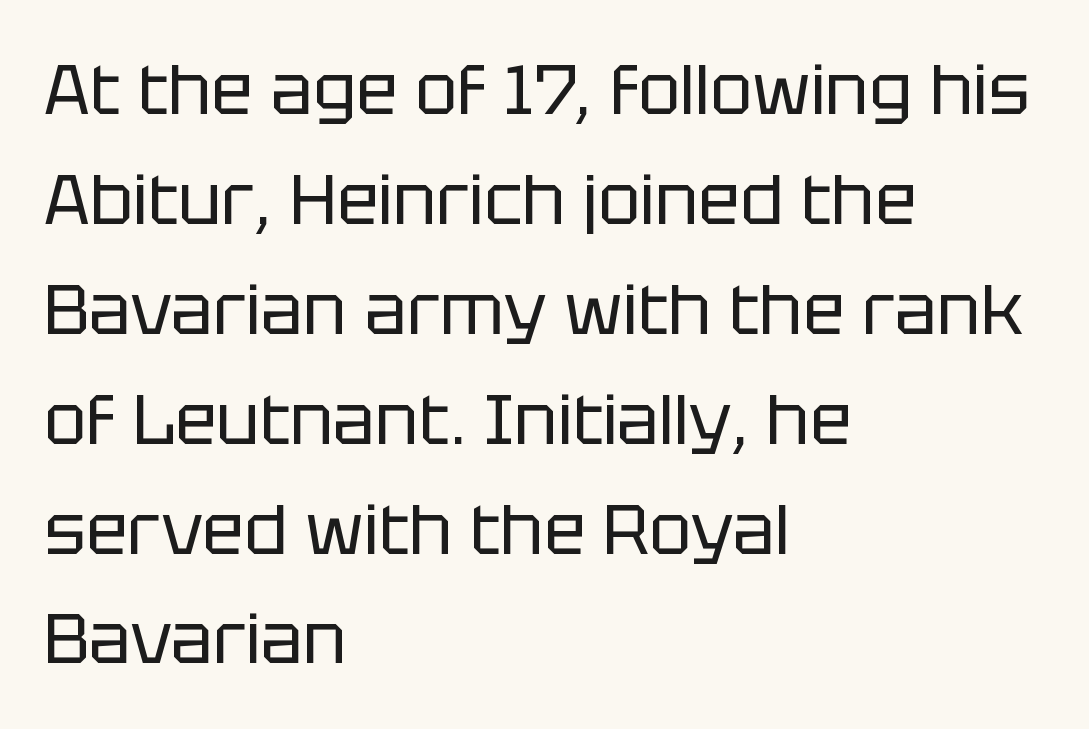
Q: Is the text bold? A: No.
Q: Is the text italic (slanted)? A: No, it is upright.
Q: Is the typeface a serif or a sans-serif typeface? A: Sans-serif.
Q: Is the text underlined? A: No.
Q: How is the paragraph aligned? A: Left-aligned.
Q: Is the spacing between letters normal or unusually wide? A: Normal.
Q: Is the spacing between lines tight, normal or loose? A: Normal.
Q: Width (condensed, normal, or wide)? A: Normal.
Q: Stroke contrast? A: Low.
Q: x-height? A: Large.
Q: Monospaced? A: No.
